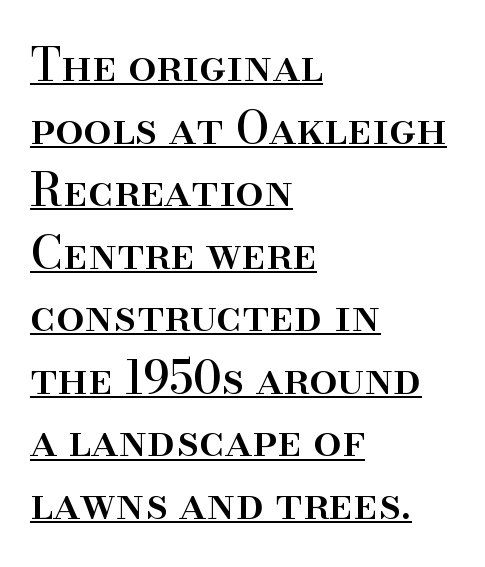
Unlike a clean sans, this face finishes its strokes with serifs. In terms of leading, this rendering sits right in the middle. Leftover space on each line is placed entirely after the last word. The rendering uses natural spacing where letterforms have individual widths. Nope, not italic — everything's standing straight.
